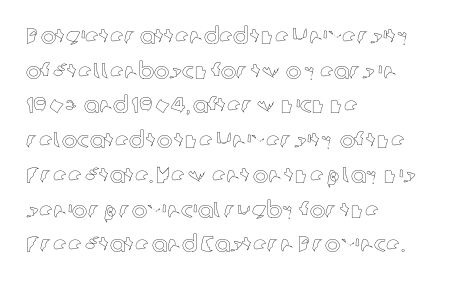
{"italic": "no", "underline": "no", "align": "left", "line_spacing": "normal", "line_spacing_ratio": 1.51, "letter_spacing": "normal", "letter_spacing_em": 0.0, "glyph_px": 23}
